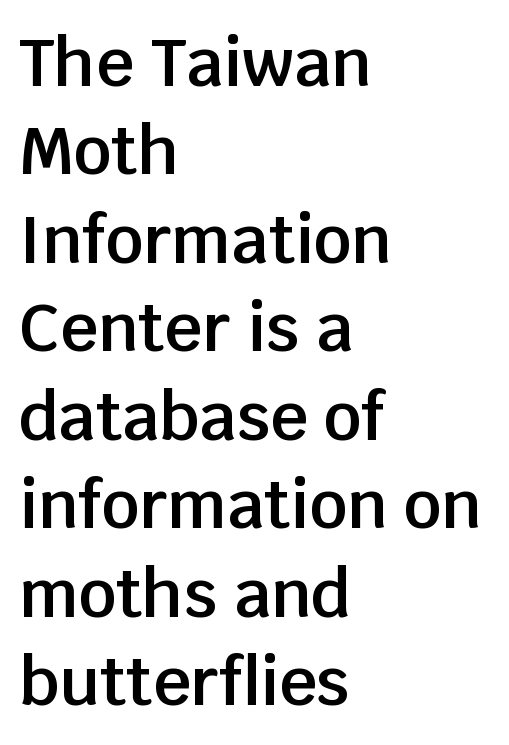
The image shows 66 px semibold sans-serif type, upright; set left-aligned, normal line spacing (1.34x), normal letter spacing, not underlined; low stroke contrast and a large x-height.
